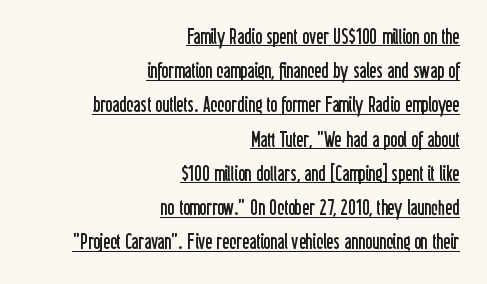
The letters stand straight up with perfectly vertical stems. The specimen includes a rule beneath the text block's lines. Whoever set this chose a conventional vertical rhythm. Caption: standard tracking, unaltered. Is the stroke heavy? The answer is a plain regular-or-lighter. In CSS terms this would be text-align: right.
